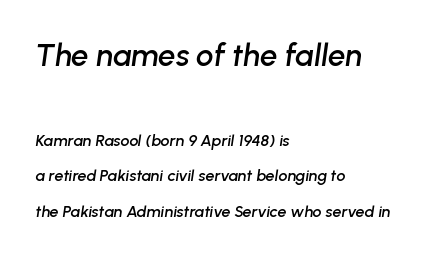
The image shows 31 px text type, italic (leaning right); set left-aligned, loose line spacing (2.22x), normal letter spacing, not underlined; the first (top) block is 1.94x larger; low stroke contrast and a medium x-height.
